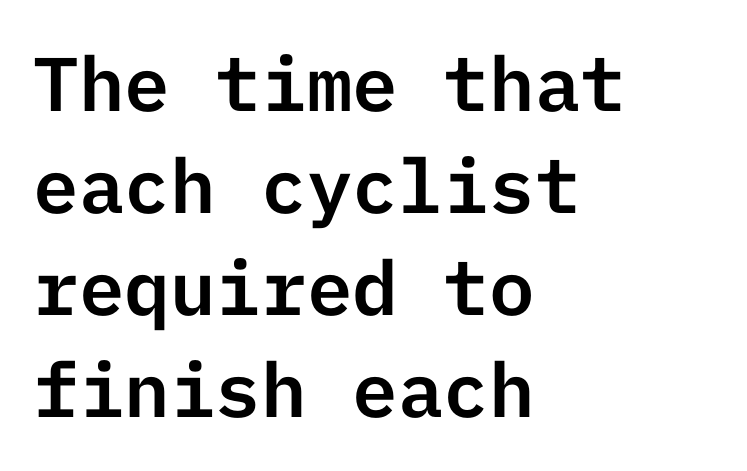
The image shows 76 px sans-serif type, upright; set left-aligned, normal line spacing (1.34x), normal letter spacing, not underlined; low stroke contrast and a medium x-height.
